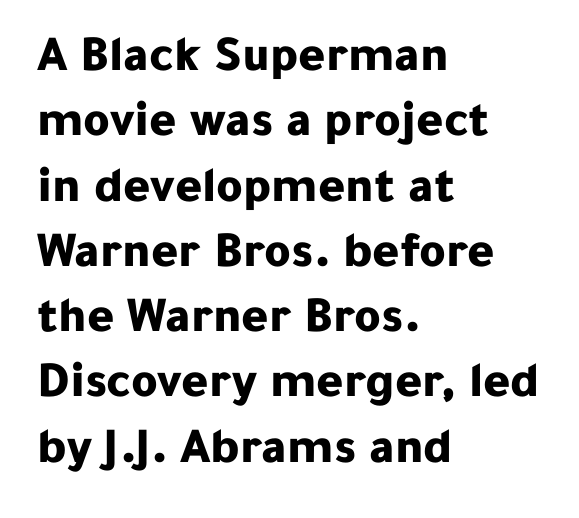
Words appear dense and cohesive because spacing is normal. Normally led — the rows are evenly, conventionally spaced. Looks like regular typesetting: each glyph gets only the width it needs. Has an underline been added? It has not. I'd call this a sans setting — the letters go barefoot.
